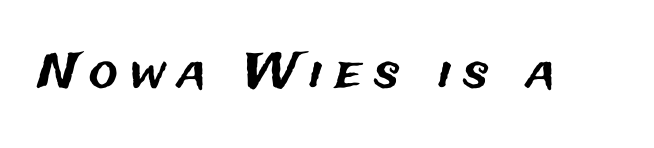
{"serif": "no", "width": "normal", "stroke_contrast": "medium", "x_height": "medium", "monospaced": "no", "underline": "no", "letter_spacing": "wide", "letter_spacing_em": 0.25, "glyph_px": 48}
